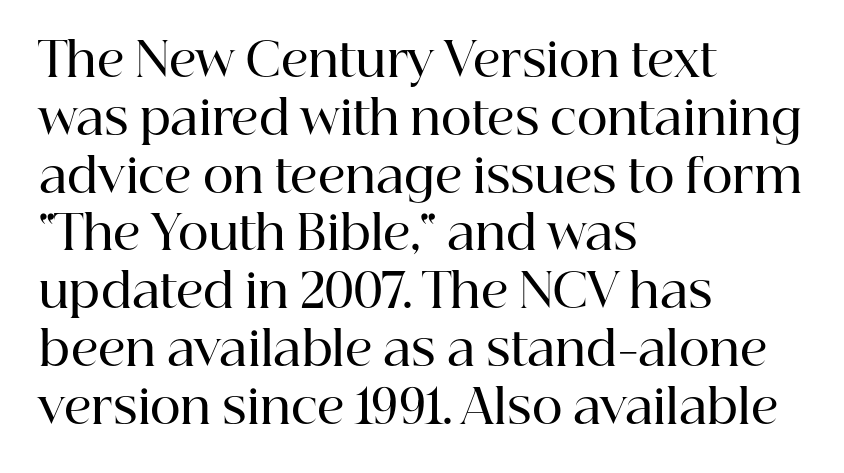
Q: Is the text bold? A: Semi-bold.
Q: Is the text italic (slanted)? A: No, it is upright.
Q: Is the typeface a serif or a sans-serif typeface? A: Serif.
Q: Is the text underlined? A: No.
Q: How is the paragraph aligned? A: Left-aligned.
Q: Is the spacing between letters normal or unusually wide? A: Normal.
Q: Width (condensed, normal, or wide)? A: Normal.
Q: Stroke contrast? A: High.
Q: x-height? A: Medium.
Q: Monospaced? A: No.
